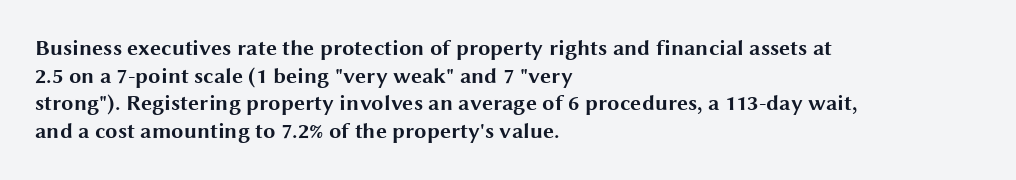
These words are printed bold, with thick strokes throughout. The string is rendered with underlining switched off. What's the leading like? Ordinary, nothing unusual. Tracking value appears to be zero — textbook default spacing. This rendering uses left alignment, leaving the right contour irregular. Every stem runs plumb, perpendicular to the baseline.
